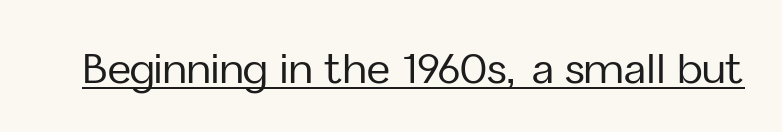
{"serif": "no", "italic": "no", "width": "normal", "stroke_contrast": "low", "x_height": "medium", "monospaced": "no", "underline": "yes", "letter_spacing": "normal", "letter_spacing_em": 0.0, "glyph_px": 40}
